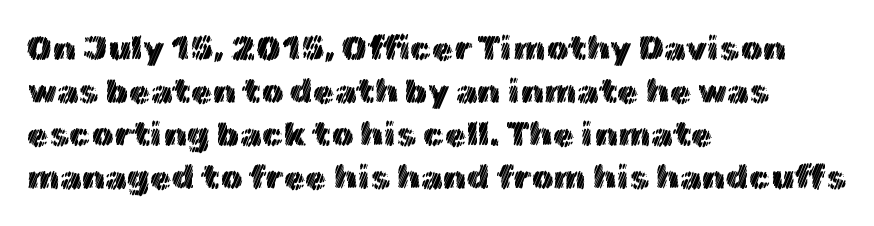
You can tell it's not italic because the verticals are truly vertical. All the whitespace from short lines collects on the right. Character widths vary here, with narrow letters taking less room than wide ones. The area under the type is left untouched.
